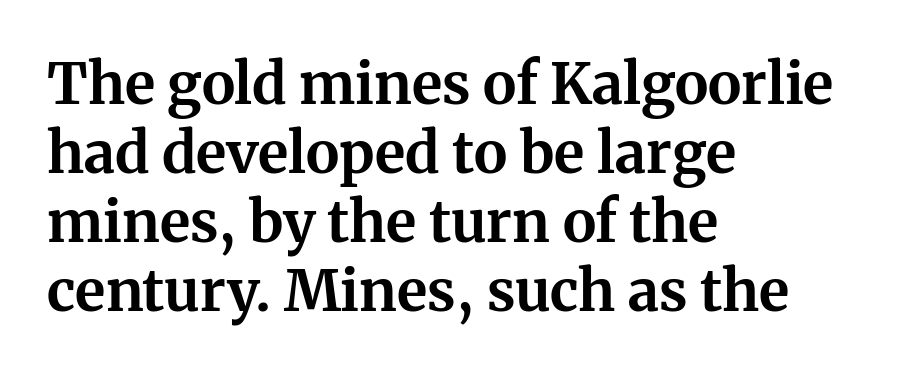
The axis of the letterforms is exactly vertical. Each letter's strokes conclude with small projecting serifs. No extra tracking has been applied to these lines. The characters look thick and weighty, a clear bold. The words here are not underlined. Think of a printed novel: that variable character pitch is what you see here.
